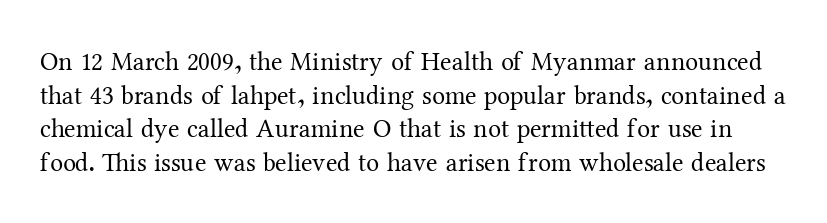
The image shows 26 px text type, upright; set normal line spacing (1.29x), normal letter spacing, not underlined.
